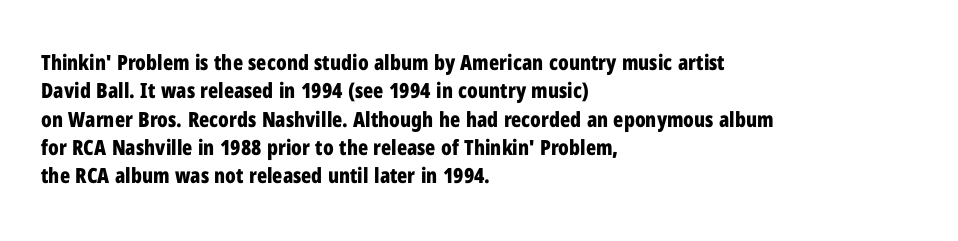
Q: Is the text bold? A: Yes.
Q: Is the text italic (slanted)? A: No, it is upright.
Q: Is the text underlined? A: No.
Q: How is the paragraph aligned? A: Left-aligned.
Q: Is the spacing between letters normal or unusually wide? A: Normal.
Q: Is the spacing between lines tight, normal or loose? A: Normal.
